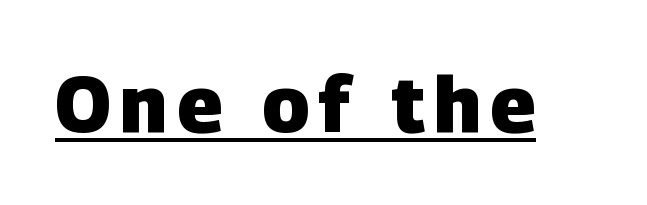
The image shows 79 px heavy sans-serif type; set underlined; low stroke contrast and a large x-height.
